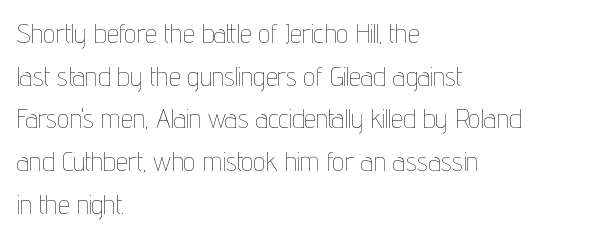
The image shows 27 px text type, upright; set left-aligned, normal line spacing (1.58x), normal letter spacing, not underlined.
